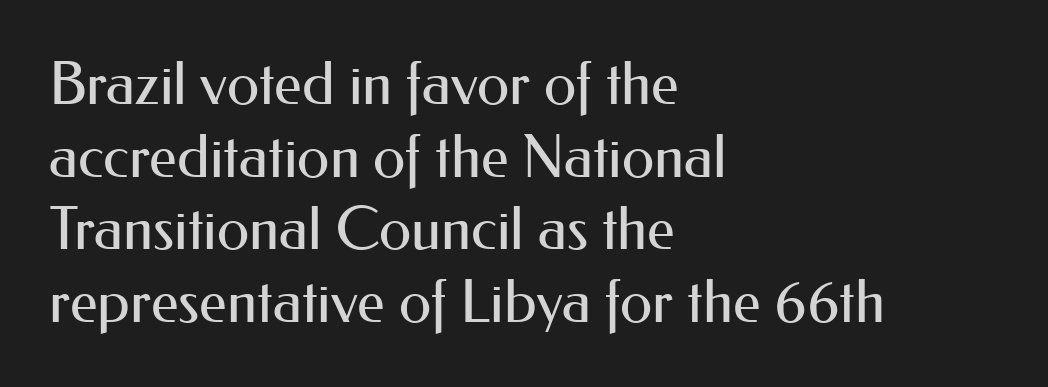
Q: Is the text bold? A: No.
Q: Is the text italic (slanted)? A: No, it is upright.
Q: Is the typeface a serif or a sans-serif typeface? A: Sans-serif.
Q: Is the text underlined? A: No.
Q: How is the paragraph aligned? A: Left-aligned.
Q: Is the spacing between letters normal or unusually wide? A: Normal.
Q: Width (condensed, normal, or wide)? A: Normal.
Q: Stroke contrast? A: Medium.
Q: x-height? A: Small.
Q: Monospaced? A: No.
